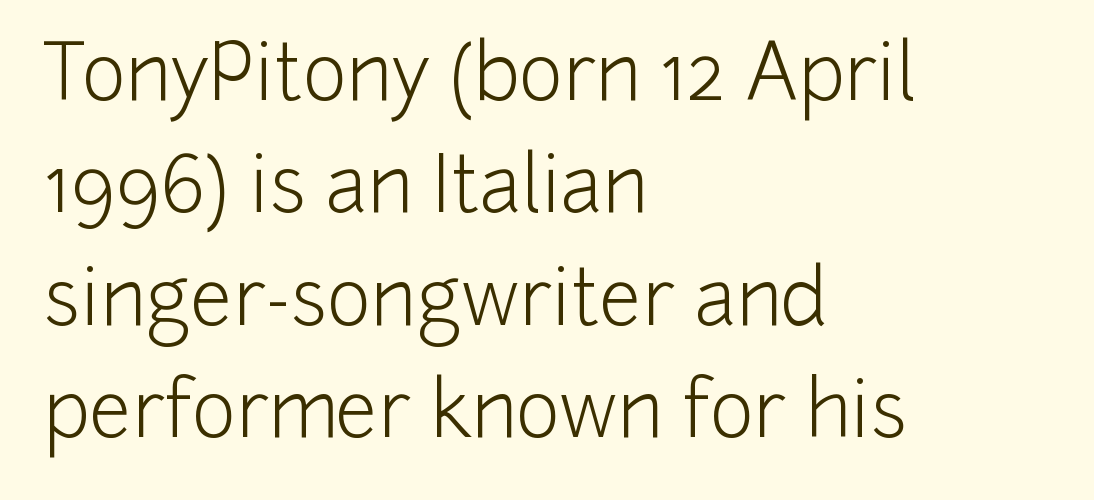
The image shows 76 px light sans-serif type, upright; set left-aligned, normal line spacing (1.48x), normal letter spacing, not underlined; low stroke contrast and a medium x-height.
